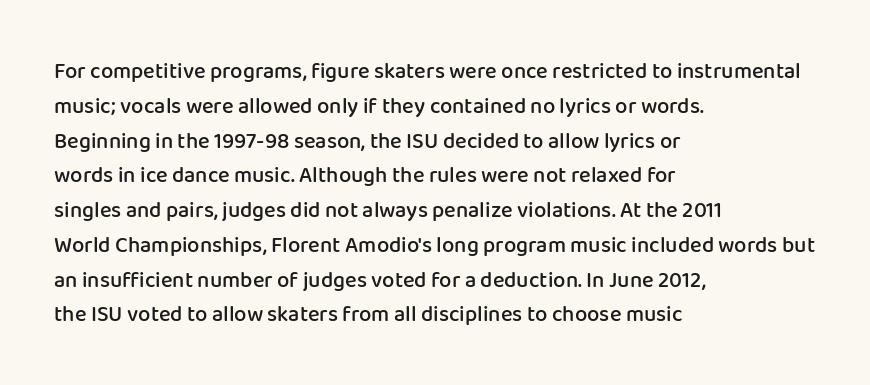
Q: Is the text bold? A: Semi-bold.
Q: Is the text italic (slanted)? A: No, it is upright.
Q: Is the text underlined? A: No.
Q: How is the paragraph aligned? A: Left-aligned.
Q: Is the spacing between letters normal or unusually wide? A: Normal.
Q: Is the spacing between lines tight, normal or loose? A: Normal.
